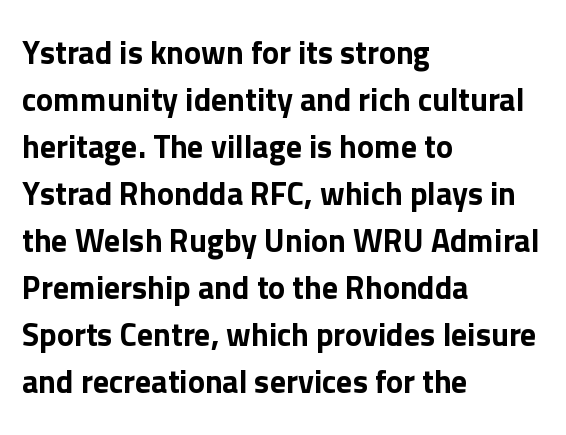
Q: Is the text italic (slanted)? A: No, it is upright.
Q: Is the typeface a serif or a sans-serif typeface? A: Sans-serif.
Q: Is the text underlined? A: No.
Q: How is the paragraph aligned? A: Left-aligned.
Q: Is the spacing between letters normal or unusually wide? A: Normal.
Q: Is the spacing between lines tight, normal or loose? A: Normal.
Q: Width (condensed, normal, or wide)? A: Normal.
Q: Stroke contrast? A: Low.
Q: x-height? A: Medium.
Q: Monospaced? A: No.
